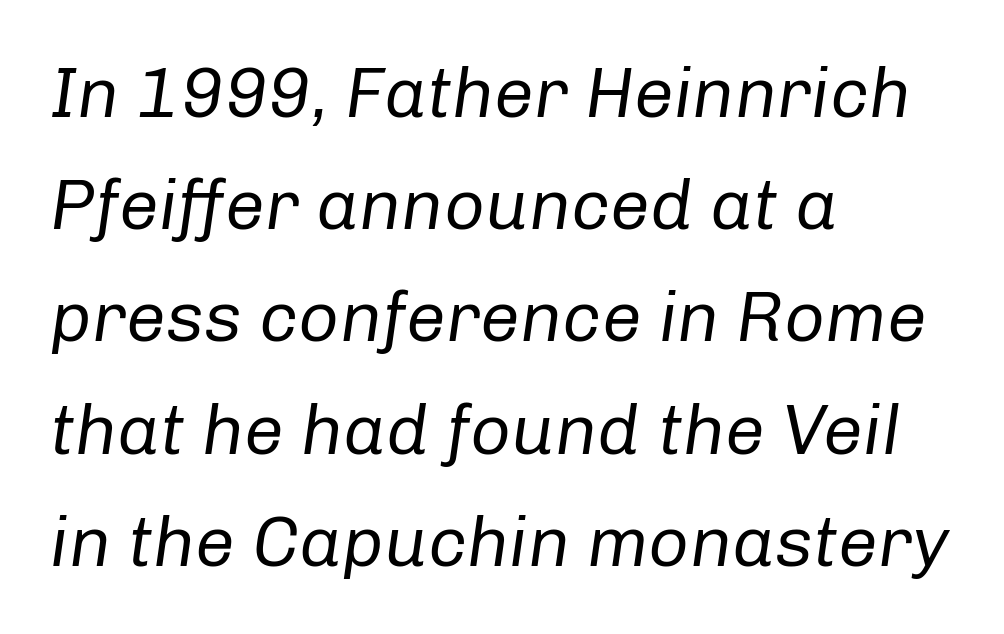
{"italic": "yes", "lean": "right", "slant_degrees": 8, "bold": "no", "weight": "regular", "width": "normal", "stroke_contrast": "low", "x_height": "medium", "monospaced": "no", "underline": "no", "align": "left", "line_spacing": "normal", "line_spacing_ratio": 1.58, "letter_spacing": "normal", "letter_spacing_em": 0.0, "glyph_px": 71}
